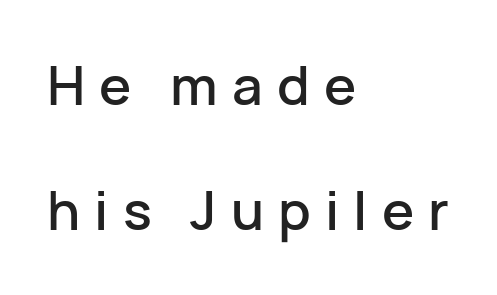
{"serif": "no", "italic": "no", "width": "normal", "stroke_contrast": "low", "x_height": "medium", "monospaced": "no", "underline": "no", "align": "left", "line_spacing": "loose", "line_spacing_ratio": 2.32, "letter_spacing": "wide", "letter_spacing_em": 0.26, "glyph_px": 54}
